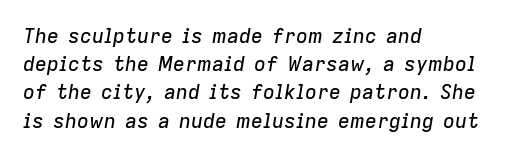
The image shows 20 px text type, italic (leaning right); set left-aligned, normal line spacing (1.41x), normal letter spacing, not underlined.
